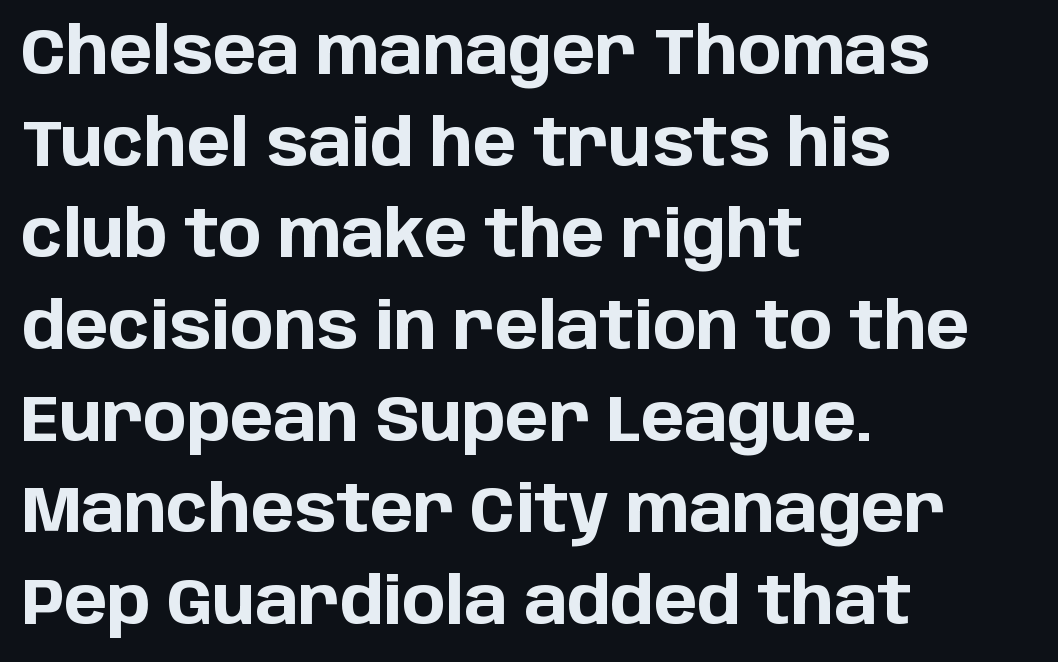
The image shows 65 px bold sans-serif type, upright; set left-aligned, normal line spacing (1.41x), normal letter spacing, not underlined; low stroke contrast and a large x-height.
